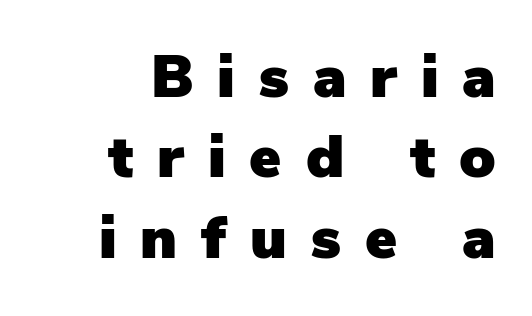
Rows of type keep a routine distance in the vertical direction. No italicization has been applied; the sample stays upright. Here the designer chose a conventional face with non-uniform glyph widths. These lines are composed in type without serifs. The rendering inserts visible extra space after every character.
